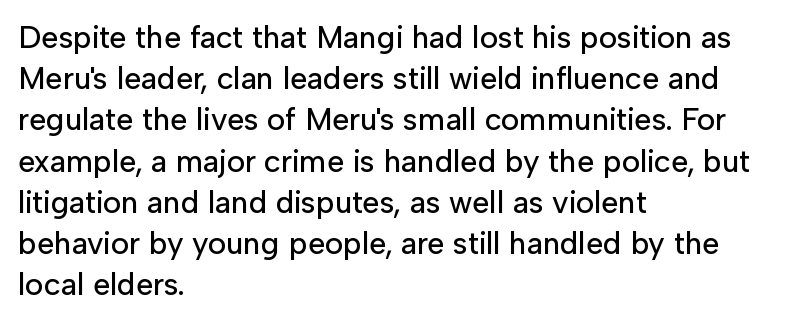
{"serif": "no", "italic": "no", "width": "normal", "stroke_contrast": "low", "x_height": "medium", "monospaced": "no", "underline": "no", "align": "left", "line_spacing": "normal", "line_spacing_ratio": 1.33, "letter_spacing": "normal", "letter_spacing_em": 0.0, "glyph_px": 31}
